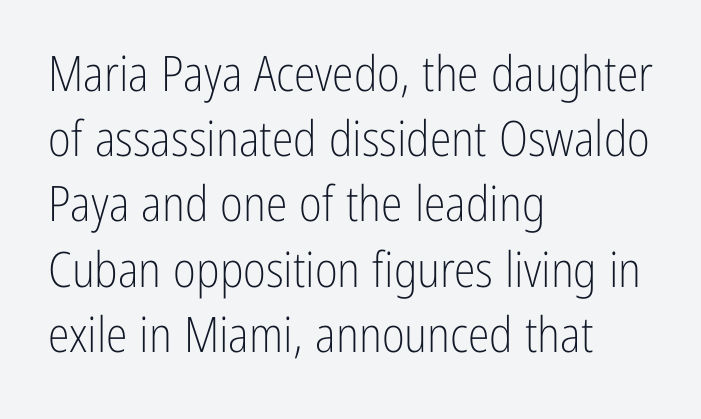
The image shows 49 px light, condensed sans-serif type, upright; set left-aligned, normal line spacing (1.33x), normal letter spacing, not underlined; low stroke contrast and a medium x-height.
